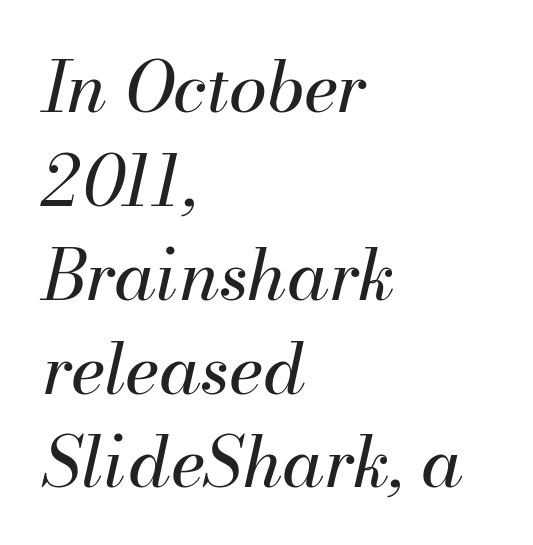
Q: Is the text bold? A: No.
Q: Is the text italic (slanted)? A: Yes, it leans right by about 13 degrees.
Q: Is the text underlined? A: No.
Q: How is the paragraph aligned? A: Left-aligned.
Q: Is the spacing between letters normal or unusually wide? A: Normal.
Q: Is the spacing between lines tight, normal or loose? A: Normal.
Q: Width (condensed, normal, or wide)? A: Normal.
Q: Stroke contrast? A: Medium.
Q: x-height? A: Small.
Q: Monospaced? A: No.
